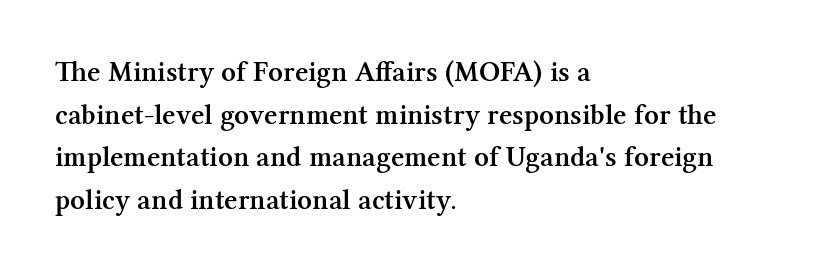
What weight is shown? A semibold, between regular and bold. Unmarked baselines from the first word to the last. Italic: no, the glyphs are upright roman. In CSS terms this would be text-align: left. The font family rendered here belongs to the serif group.
